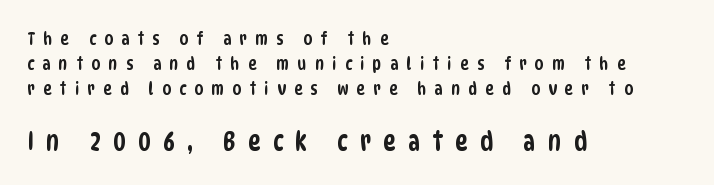
{"underline": "no", "align": "left", "line_spacing": "normal", "line_spacing_ratio": 1.39, "letter_spacing": "wide", "letter_spacing_em": 0.45, "larger_block": "second", "size_ratio": 1.5, "glyph_px": 27}
